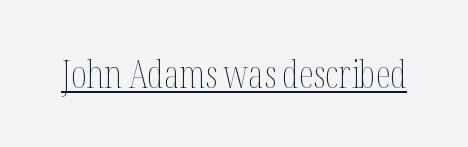
The image shows 38 px thin, condensed type, upright; set normal letter spacing, underlined; medium stroke contrast and a medium x-height.
